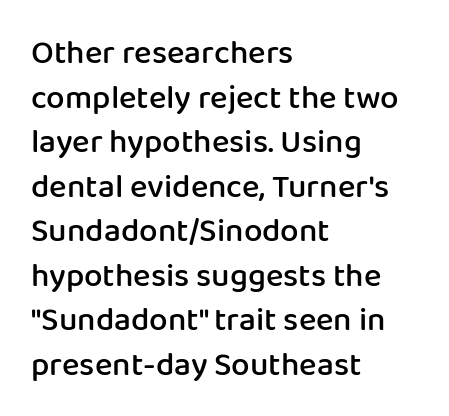
The image shows 33 px semibold sans-serif type, upright; set left-aligned, normal line spacing (1.35x), normal letter spacing, not underlined; low stroke contrast and a medium x-height.
